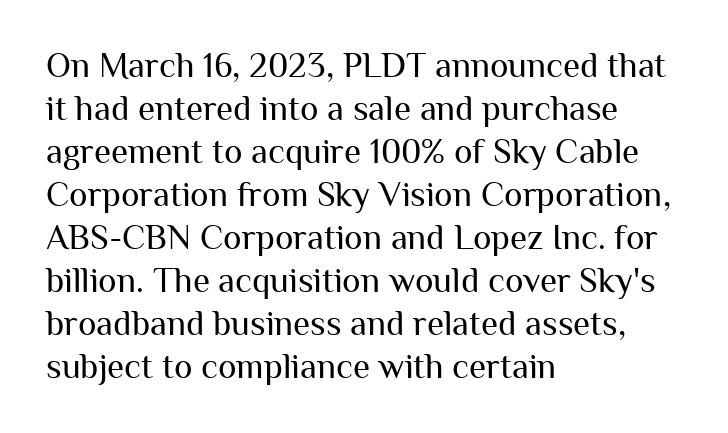
{"serif": "no", "italic": "no", "bold": "no", "weight": "regular", "width": "normal", "stroke_contrast": "medium", "x_height": "medium", "monospaced": "no", "underline": "no", "align": "left", "line_spacing_ratio": 1.23, "letter_spacing": "normal", "letter_spacing_em": 0.0, "glyph_px": 35}
